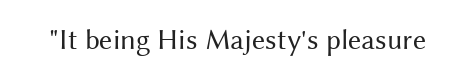
The image shows 29 px regular-weight sans-serif type, upright; set normal letter spacing, not underlined; medium stroke contrast and a medium x-height.
